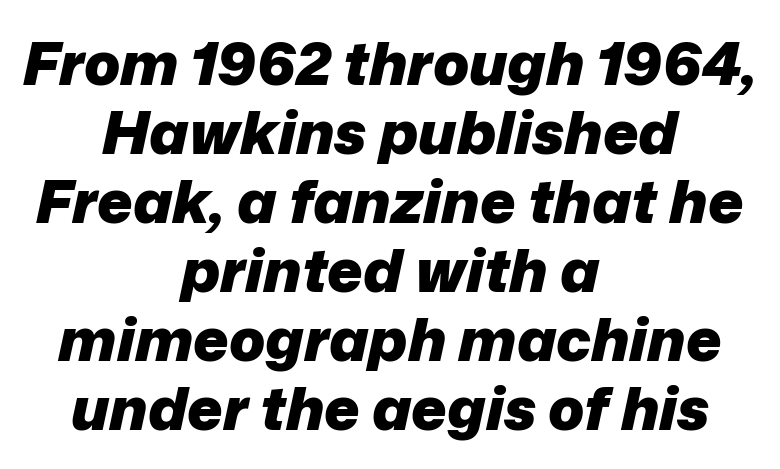
Strong, thick strokes mark this as bold type. Do the characters align in a grid? No, the font is proportional. Baseline-to-baseline distance is barely more than the letter height. Each row of text sits above clean, open space.
